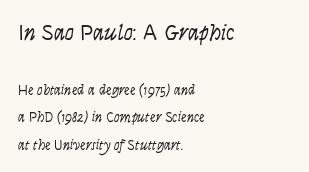
Alignment: flush left. Characters follow at the spacing the type designer built in. Stems and bowls with no extra thickness — not bold. Nobody drew a line under any word here. Character size in the leading block exceeds that of the trailing block.
